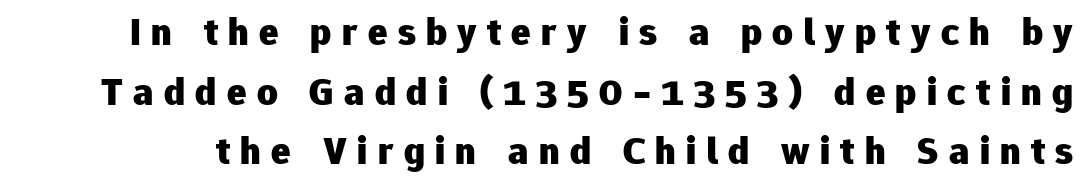
Q: Is the text bold? A: Yes.
Q: Is the text italic (slanted)? A: No, it is upright.
Q: Is the typeface a serif or a sans-serif typeface? A: Sans-serif.
Q: Is the text underlined? A: No.
Q: Is the spacing between letters normal or unusually wide? A: Unusually wide.
Q: Is the spacing between lines tight, normal or loose? A: Normal.
Q: Width (condensed, normal, or wide)? A: Normal.
Q: Stroke contrast? A: Low.
Q: x-height? A: Medium.
Q: Monospaced? A: No.
